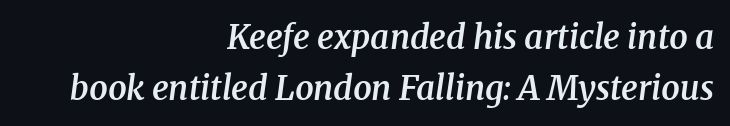
Q: Is the text bold? A: Semi-bold.
Q: Is the text italic (slanted)? A: Yes, it leans right by about 8 degrees.
Q: Is the typeface a serif or a sans-serif typeface? A: Serif.
Q: Is the text underlined? A: No.
Q: How is the paragraph aligned? A: Right-aligned.
Q: Is the spacing between letters normal or unusually wide? A: Normal.
Q: Is the spacing between lines tight, normal or loose? A: Normal.
Q: Width (condensed, normal, or wide)? A: Normal.
Q: Stroke contrast? A: Medium.
Q: x-height? A: Medium.
Q: Monospaced? A: No.
